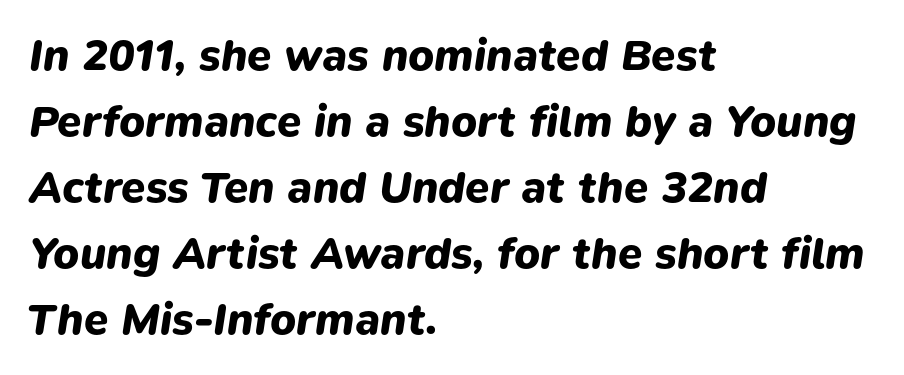
Q: Is the text bold? A: Yes.
Q: Is the text italic (slanted)? A: Yes, it leans right by about 9 degrees.
Q: Is the text underlined? A: No.
Q: How is the paragraph aligned? A: Left-aligned.
Q: Is the spacing between letters normal or unusually wide? A: Normal.
Q: Is the spacing between lines tight, normal or loose? A: Normal.
Q: Width (condensed, normal, or wide)? A: Normal.
Q: Stroke contrast? A: Low.
Q: x-height? A: Medium.
Q: Monospaced? A: No.
